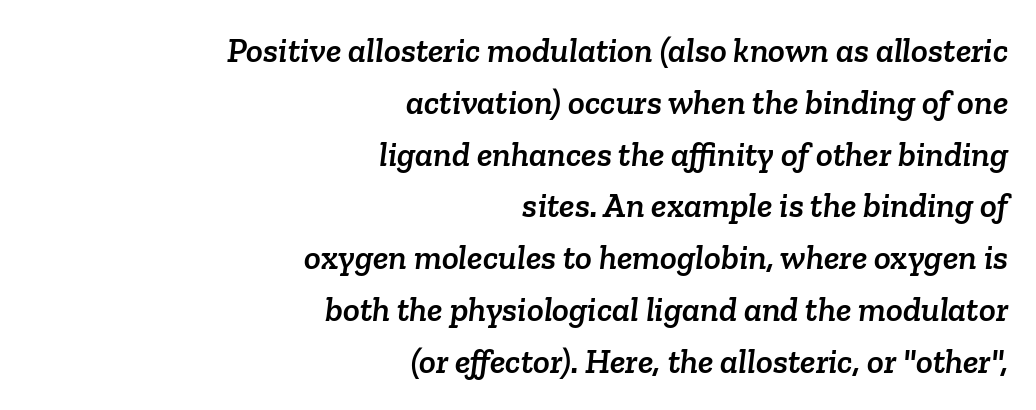
The image shows 35 px serif type; set right-aligned, normal line spacing (1.48x), normal letter spacing, not underlined; low stroke contrast and a medium x-height.
